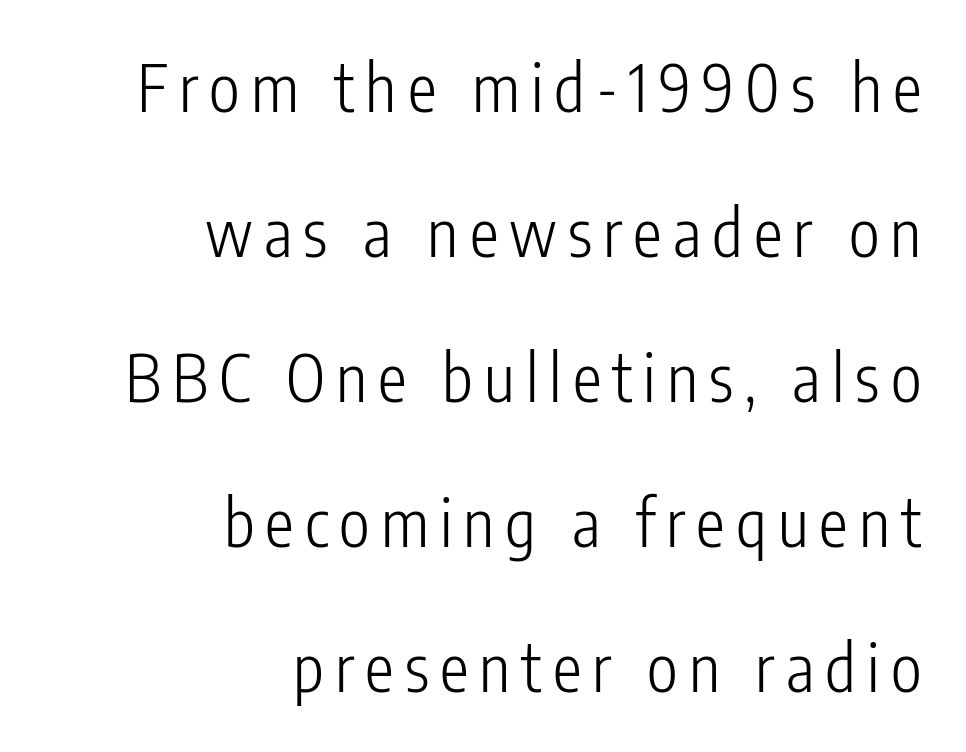
{"serif": "no", "italic": "no", "bold": "no", "weight": "light", "width": "condensed", "stroke_contrast": "low", "x_height": "medium", "monospaced": "no", "underline": "no", "align": "right", "line_spacing": "loose", "line_spacing_ratio": 2.23, "glyph_px": 65}
